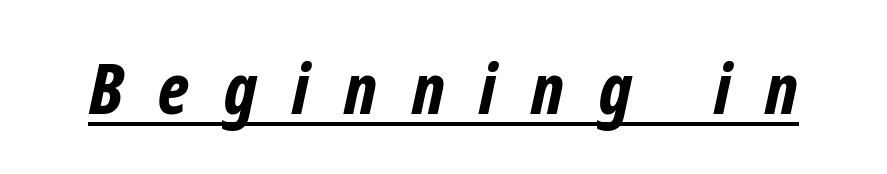
Character widths vary here, with narrow letters taking less room than wide ones. Quick note: underline on. Glyph-to-glyph distance is far greater than everyday printed text. Posture: slanted.
